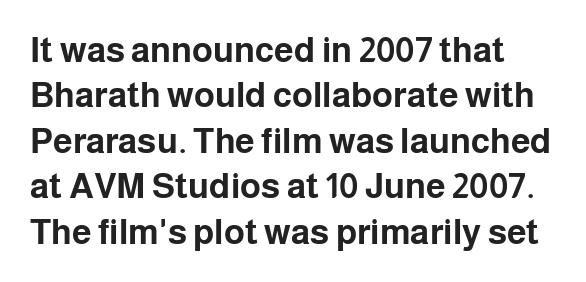
Q: Is the text bold? A: Yes.
Q: Is the text italic (slanted)? A: No, it is upright.
Q: Is the typeface a serif or a sans-serif typeface? A: Sans-serif.
Q: Is the text underlined? A: No.
Q: Is the spacing between letters normal or unusually wide? A: Normal.
Q: Is the spacing between lines tight, normal or loose? A: Normal.
Q: Width (condensed, normal, or wide)? A: Normal.
Q: Stroke contrast? A: Low.
Q: x-height? A: Medium.
Q: Monospaced? A: No.
